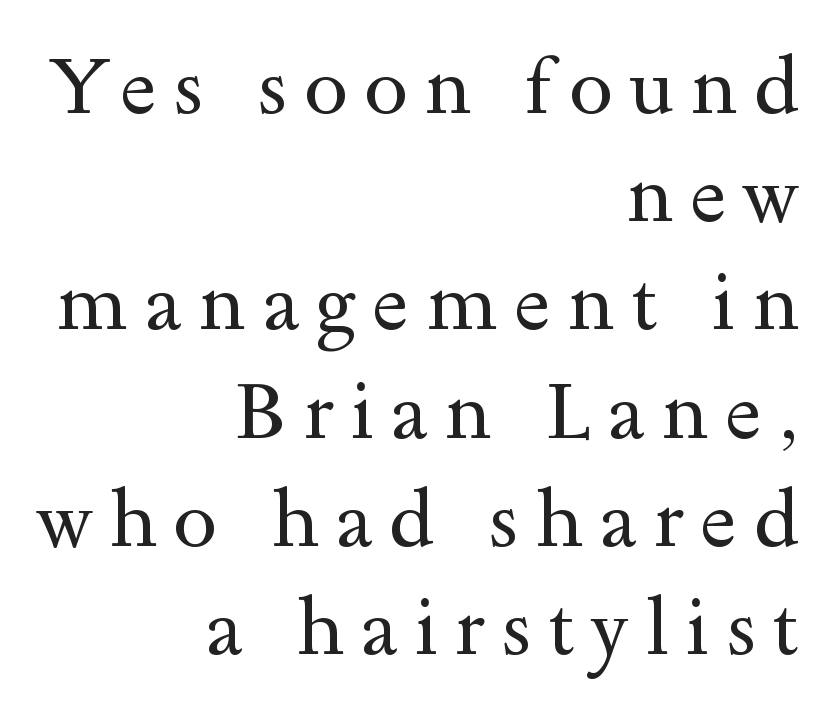
Nope, not italic — everything's standing straight. Varying glyph widths throughout — classic text-font behaviour. A quiet, ordinary-to-light weight characterises the typeface. This sample uses a serif face.
